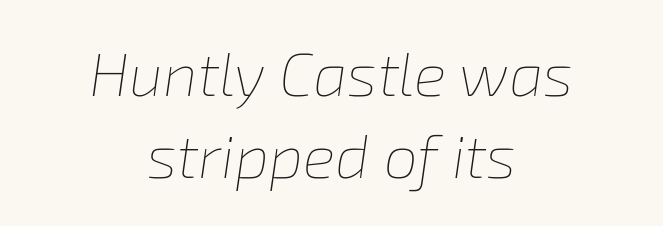
Beneath every word, the page is bare. No chunkiness to these letters — they're not bold. Leading matches the norm, producing a regular column. Think of a printed novel: that variable character pitch is what you see here. Is the block centered? Yes — each line is placed symmetrically about the middle.
